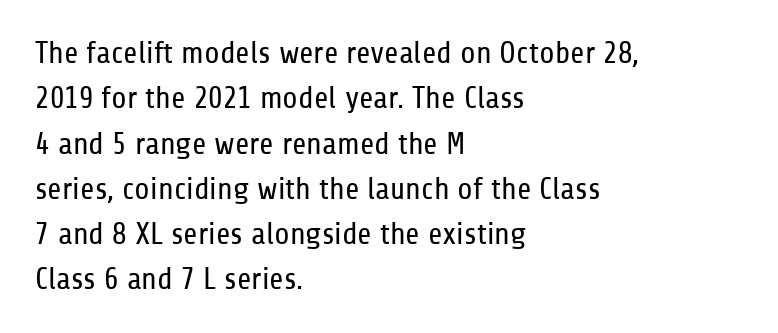
{"serif": "no", "italic": "no", "bold": "no", "weight": "regular", "width": "condensed", "stroke_contrast": "low", "x_height": "medium", "monospaced": "no", "underline": "no", "align": "left", "line_spacing": "normal", "line_spacing_ratio": 1.46, "letter_spacing": "normal", "letter_spacing_em": 0.0, "glyph_px": 31}
